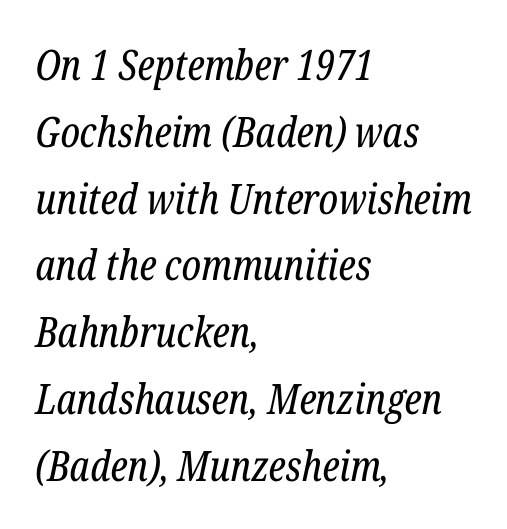
{"serif": "yes", "italic": "yes", "lean": "right", "slant_degrees": 12, "bold": "no", "weight": "regular", "width": "condensed", "stroke_contrast": "low", "x_height": "medium", "monospaced": "no", "underline": "no", "align": "left", "line_spacing": "normal", "line_spacing_ratio": 1.59, "letter_spacing": "normal", "letter_spacing_em": 0.0, "glyph_px": 42}
